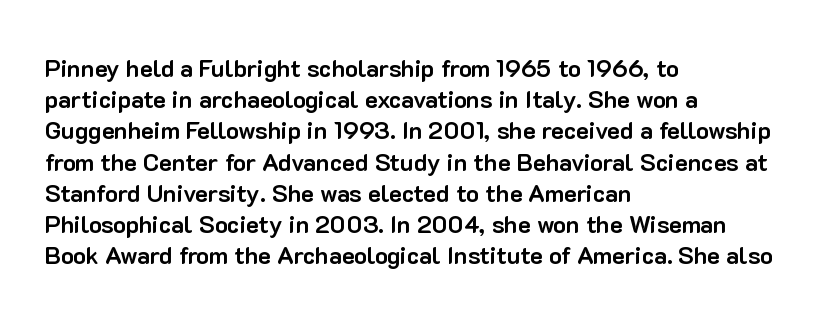
The image shows 24 px bold type, upright; set left-aligned, normal line spacing (1.3x), normal letter spacing, not underlined.
